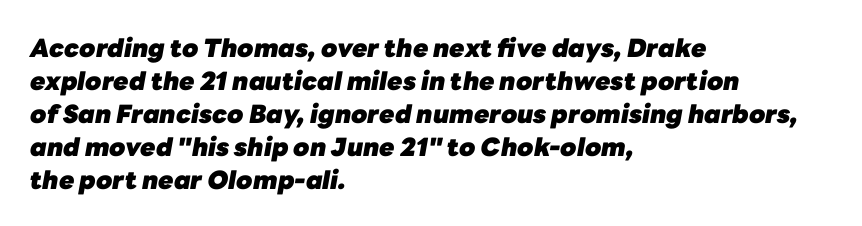
{"italic": "yes", "lean": "right", "slant_degrees": 10, "bold": "yes", "underline": "no", "align": "left", "line_spacing": "normal", "line_spacing_ratio": 1.32, "letter_spacing": "normal", "letter_spacing_em": 0.0, "glyph_px": 25}
